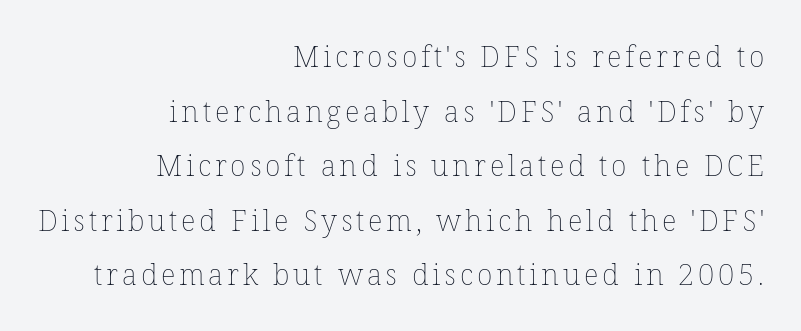
The passage shown is not underscored anywhere. Vertical strokes here are truly vertical. Line endings align vertically; line beginnings do not. A typesetter would call this proportional, since set widths differ per character. Think standard paragraph weight, or any step lighter than that.
